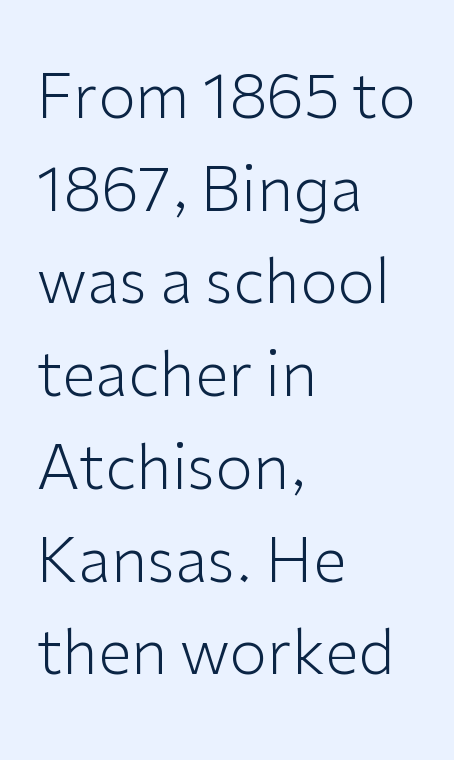
{"serif": "no", "italic": "no", "bold": "no", "weight": "light", "width": "normal", "stroke_contrast": "low", "x_height": "medium", "monospaced": "no", "underline": "no", "align": "left", "line_spacing": "normal", "line_spacing_ratio": 1.52, "letter_spacing": "normal", "letter_spacing_em": 0.0, "glyph_px": 61}
